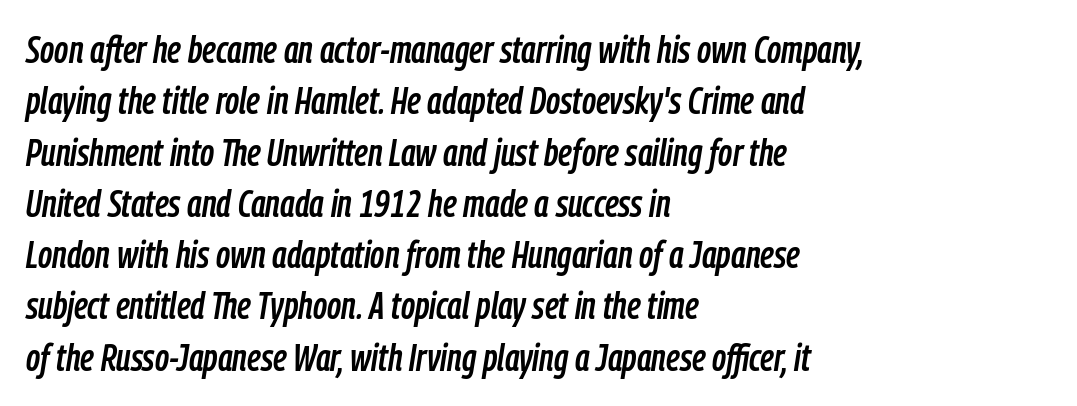
Q: Is the text italic (slanted)? A: Yes, it leans right by about 9 degrees.
Q: Is the text underlined? A: No.
Q: How is the paragraph aligned? A: Left-aligned.
Q: Is the spacing between letters normal or unusually wide? A: Normal.
Q: Is the spacing between lines tight, normal or loose? A: Normal.
Q: Width (condensed, normal, or wide)? A: Condensed.
Q: Stroke contrast? A: Low.
Q: x-height? A: Medium.
Q: Monospaced? A: No.
